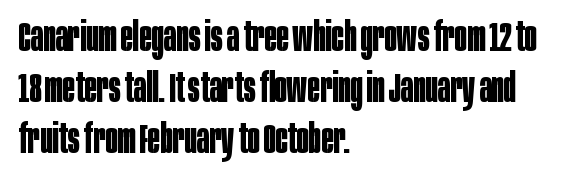
Q: Is the text bold? A: Yes.
Q: Is the text italic (slanted)? A: No, it is upright.
Q: Is the typeface a serif or a sans-serif typeface? A: Sans-serif.
Q: Is the text underlined? A: No.
Q: How is the paragraph aligned? A: Left-aligned.
Q: Is the spacing between letters normal or unusually wide? A: Normal.
Q: Is the spacing between lines tight, normal or loose? A: Normal.
Q: Width (condensed, normal, or wide)? A: Condensed.
Q: Stroke contrast? A: Low.
Q: x-height? A: Large.
Q: Monospaced? A: No.
